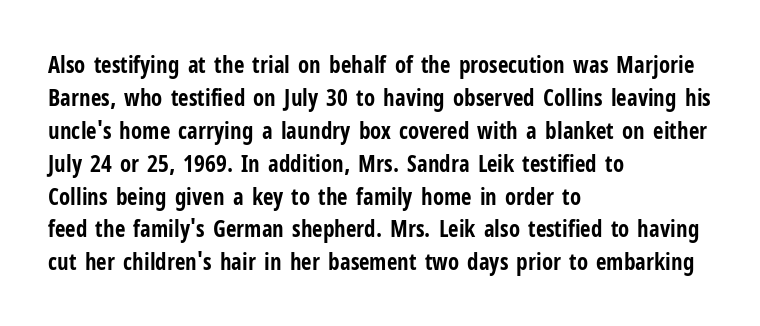
The gaps between neighbouring characters are ordinary and unremarkable. A dark, heavy texture on the line: the type is bold. Leftover space on each line is placed entirely after the last word. Reading down the column, the eye jumps a familiar distance to each next line. This is the regular roman posture of the typeface.
